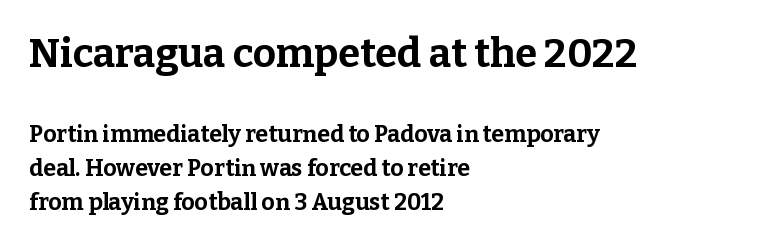
Q: Is the text bold? A: Yes.
Q: Is the text italic (slanted)? A: No, it is upright.
Q: Is the typeface a serif or a sans-serif typeface? A: Serif.
Q: Is the text underlined? A: No.
Q: How is the paragraph aligned? A: Left-aligned.
Q: Is the spacing between letters normal or unusually wide? A: Normal.
Q: Is the spacing between lines tight, normal or loose? A: Normal.
Q: Which block of text is set in a larger size, the first (top) or the second (bottom)? A: The first (top) one.
Q: Width (condensed, normal, or wide)? A: Normal.
Q: Stroke contrast? A: Low.
Q: x-height? A: Medium.
Q: Monospaced? A: No.
